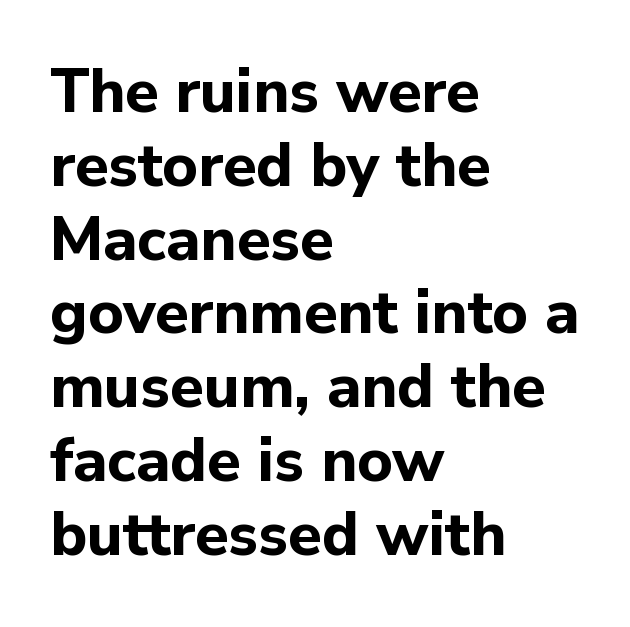
{"serif": "no", "italic": "no", "bold": "yes", "weight": "bold", "width": "normal", "stroke_contrast": "low", "x_height": "medium", "monospaced": "no", "underline": "no", "align": "left", "line_spacing_ratio": 1.21, "letter_spacing": "normal", "letter_spacing_em": 0.0, "glyph_px": 61}
